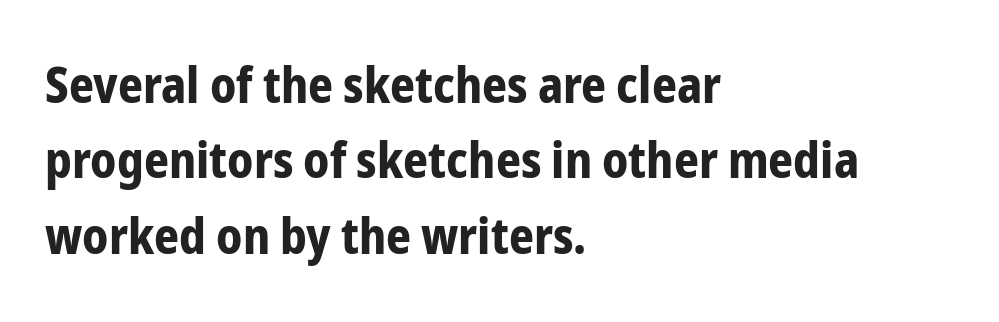
{"serif": "no", "italic": "no", "bold": "yes", "weight": "bold", "width": "condensed", "stroke_contrast": "low", "x_height": "medium", "monospaced": "no", "underline": "no", "align": "left", "line_spacing": "normal", "line_spacing_ratio": 1.54, "letter_spacing": "normal", "letter_spacing_em": 0.0, "glyph_px": 49}
